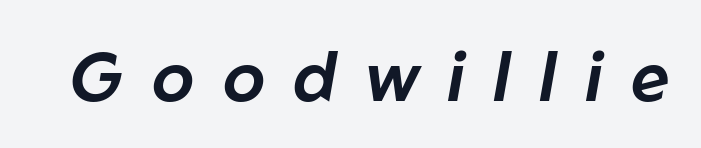
Q: Is the text italic (slanted)? A: Yes, it leans right by about 10 degrees.
Q: Is the text underlined? A: No.
Q: Is the spacing between letters normal or unusually wide? A: Unusually wide.
Q: Width (condensed, normal, or wide)? A: Normal.
Q: Stroke contrast? A: Low.
Q: x-height? A: Medium.
Q: Monospaced? A: No.
